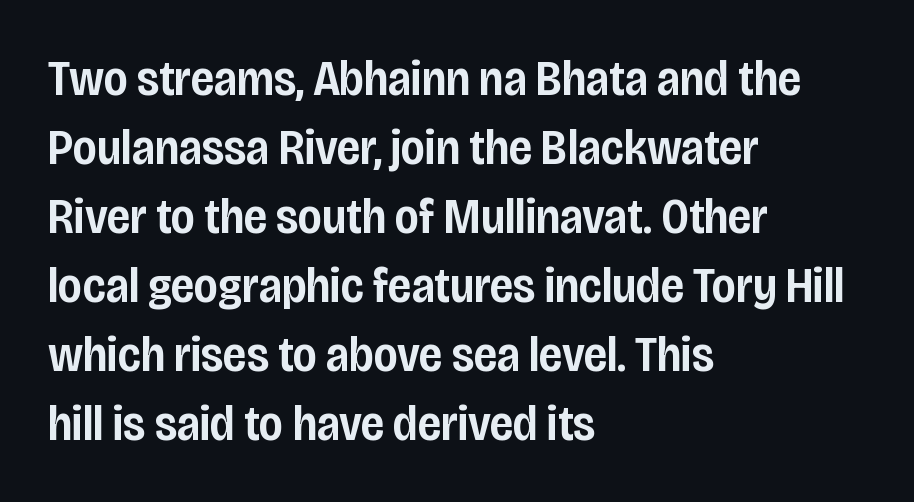
The image shows 50 px semibold, condensed sans-serif type, upright; set left-aligned, normal line spacing (1.38x), normal letter spacing, not underlined; low stroke contrast and a large x-height.
